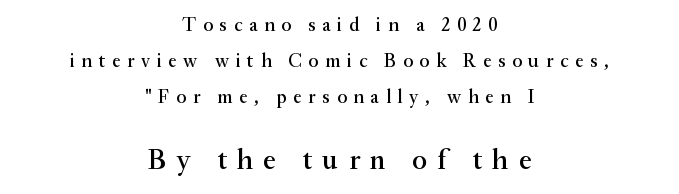
{"serif": "yes", "italic": "no", "width": "normal", "stroke_contrast": "medium", "x_height": "small", "monospaced": "no", "underline": "no", "align": "center", "line_spacing": "loose", "line_spacing_ratio": 1.9, "letter_spacing": "wide", "letter_spacing_em": 0.35, "larger_block": "second", "size_ratio": 1.53, "glyph_px": 29}
